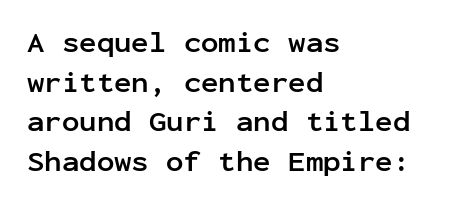
{"serif": "no", "italic": "no", "bold": "yes", "weight": "semibold", "width": "normal", "stroke_contrast": "low", "x_height": "medium", "monospaced": "yes", "underline": "no", "align": "left", "line_spacing": "normal", "line_spacing_ratio": 1.37, "letter_spacing": "normal", "letter_spacing_em": 0.0, "glyph_px": 29}
